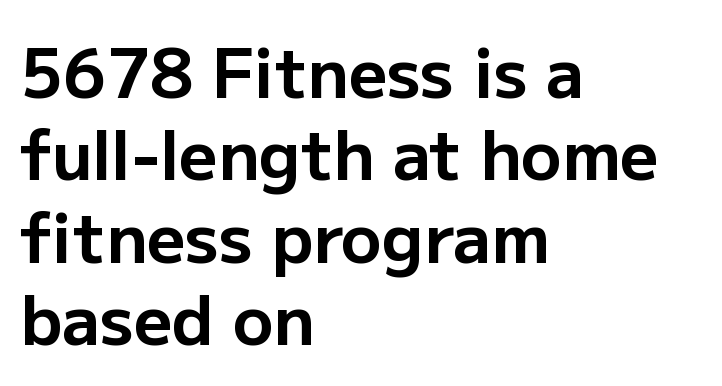
The image shows 67 px bold sans-serif type, upright; set left-aligned, line spacing 1.23x, normal letter spacing, not underlined; low stroke contrast and a medium x-height.
